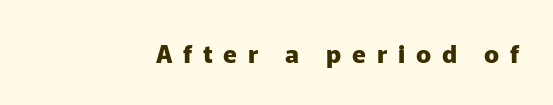
{"italic": "no", "bold": "yes", "underline": "no", "align": "right", "letter_spacing": "wide", "letter_spacing_em": 0.43, "glyph_px": 25}
